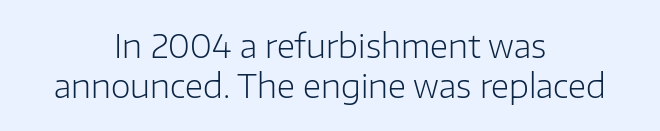
Q: Is the text bold? A: No.
Q: Is the text italic (slanted)? A: No, it is upright.
Q: Is the typeface a serif or a sans-serif typeface? A: Sans-serif.
Q: Is the text underlined? A: No.
Q: How is the paragraph aligned? A: Centered.
Q: Is the spacing between letters normal or unusually wide? A: Normal.
Q: Is the spacing between lines tight, normal or loose? A: Normal.
Q: Width (condensed, normal, or wide)? A: Normal.
Q: Stroke contrast? A: Low.
Q: x-height? A: Medium.
Q: Monospaced? A: No.
